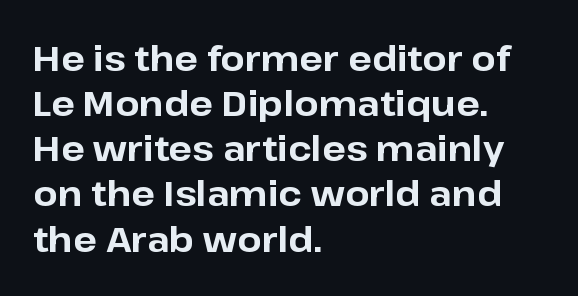
Q: Is the text bold? A: Yes.
Q: Is the text italic (slanted)? A: No, it is upright.
Q: Is the typeface a serif or a sans-serif typeface? A: Sans-serif.
Q: Is the text underlined? A: No.
Q: How is the paragraph aligned? A: Left-aligned.
Q: Is the spacing between letters normal or unusually wide? A: Normal.
Q: Is the spacing between lines tight, normal or loose? A: Normal.
Q: Width (condensed, normal, or wide)? A: Normal.
Q: Stroke contrast? A: Low.
Q: x-height? A: Medium.
Q: Monospaced? A: No.
